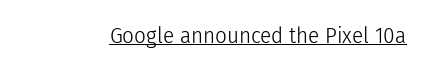
{"italic": "no", "bold": "no", "underline": "yes", "letter_spacing": "normal", "letter_spacing_em": 0.0, "glyph_px": 23}
